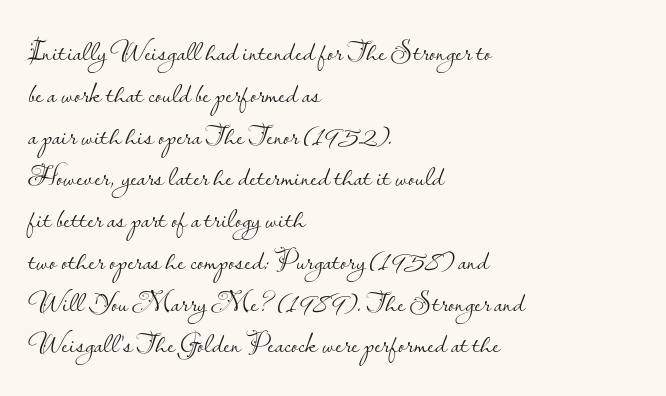
{"serif": "no", "bold": "no", "weight": "light", "width": "normal", "stroke_contrast": "low", "x_height": "small", "monospaced": "no", "underline": "no", "align": "left", "line_spacing": "normal", "line_spacing_ratio": 1.44, "letter_spacing": "normal", "letter_spacing_em": 0.0, "glyph_px": 29}
